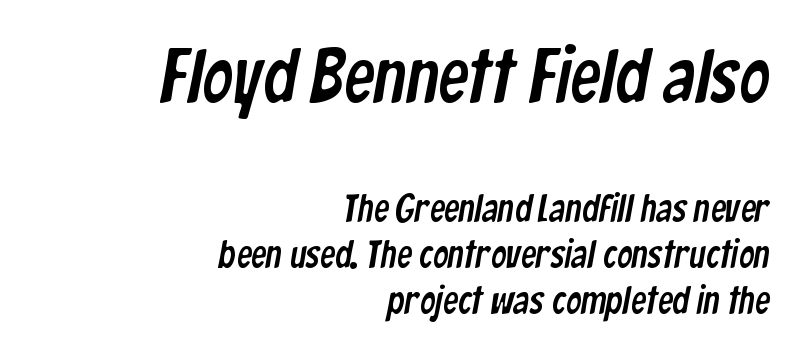
The image shows 76 px condensed sans-serif type; set right-aligned, line spacing 1.21x, normal letter spacing, not underlined; the first (top) block is 2.0x larger; low stroke contrast and a medium x-height.
